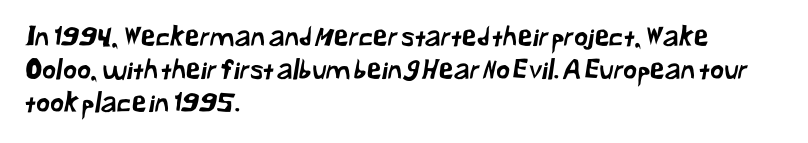
The face used here is rendered with its standard letterfit. Descender tails drop into unmarked territory. The setting favours the left margin, as ordinary paragraphs usually do.
